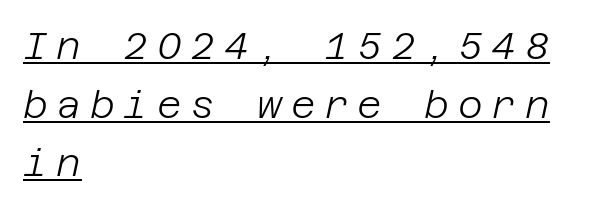
The image shows 38 px light type, italic (leaning right); set left-aligned, normal line spacing (1.54x), unusually wide letter spacing (+0.23 em), underlined; low stroke contrast and a large x-height.
